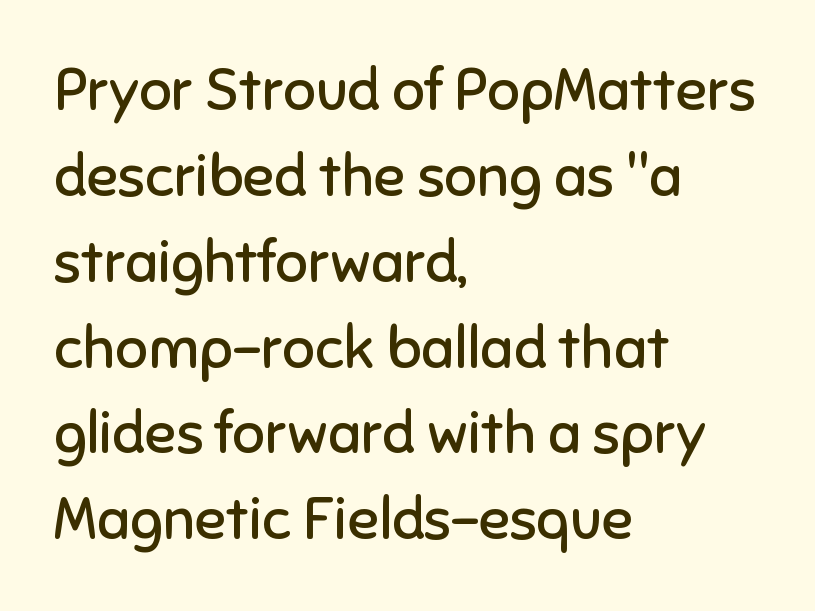
Q: Is the text bold? A: No.
Q: Is the text italic (slanted)? A: No, it is upright.
Q: Is the typeface a serif or a sans-serif typeface? A: Sans-serif.
Q: Is the text underlined? A: No.
Q: How is the paragraph aligned? A: Left-aligned.
Q: Is the spacing between letters normal or unusually wide? A: Normal.
Q: Is the spacing between lines tight, normal or loose? A: Normal.
Q: Width (condensed, normal, or wide)? A: Normal.
Q: Stroke contrast? A: Low.
Q: x-height? A: Medium.
Q: Monospaced? A: No.
